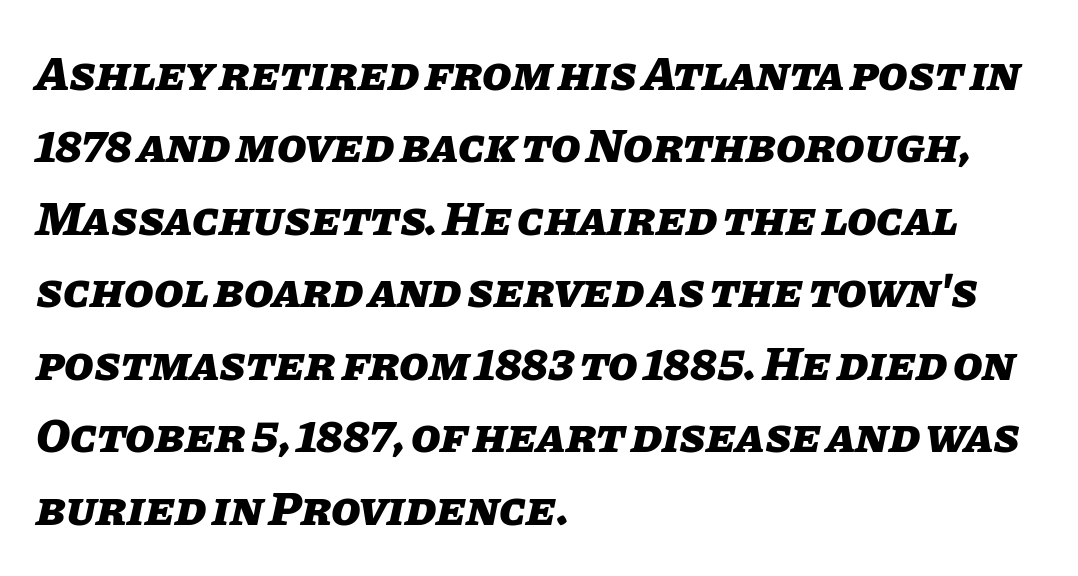
{"italic": "yes", "lean": "right", "slant_degrees": 11, "bold": "yes", "weight": "heavy", "width": "normal", "stroke_contrast": "low", "x_height": "large", "monospaced": "no", "underline": "no", "align": "left", "line_spacing": "normal", "line_spacing_ratio": 1.51, "letter_spacing": "normal", "letter_spacing_em": 0.0, "glyph_px": 48}
